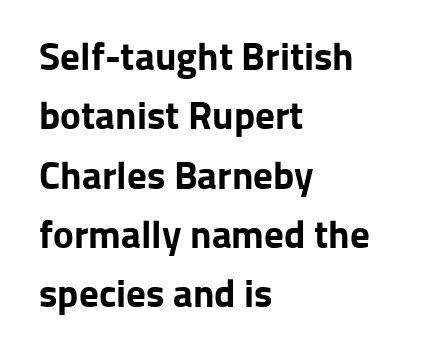
The image shows 39 px bold sans-serif type, upright; set left-aligned, normal line spacing (1.52x), normal letter spacing, not underlined; low stroke contrast and a medium x-height.
